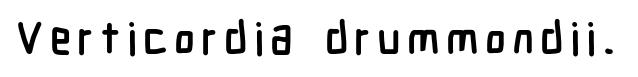
Bold? Absolutely — the strokes are thick and heavy. Does the type have serifs? No, each stem ends abruptly. Each letter keeps its own natural width here, so spacing adapts to shape. Glance below the letters and you will spot only blank space. Every stem runs plumb, perpendicular to the baseline.
